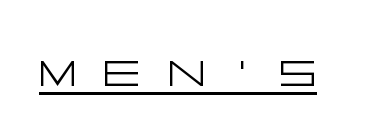
{"serif": "no", "italic": "no", "bold": "no", "weight": "light", "width": "wide", "stroke_contrast": "low", "x_height": "large", "underline": "yes", "letter_spacing": "wide", "letter_spacing_em": 0.45, "glyph_px": 59}
